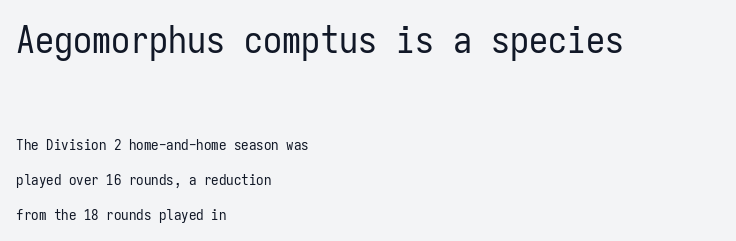
The image shows 38 px regular-weight, condensed sans-serif type, upright, monospaced; set left-aligned, loose line spacing (2.33x), normal letter spacing, not underlined; the first (top) block is 2.53x larger; low stroke contrast and a medium x-height.
